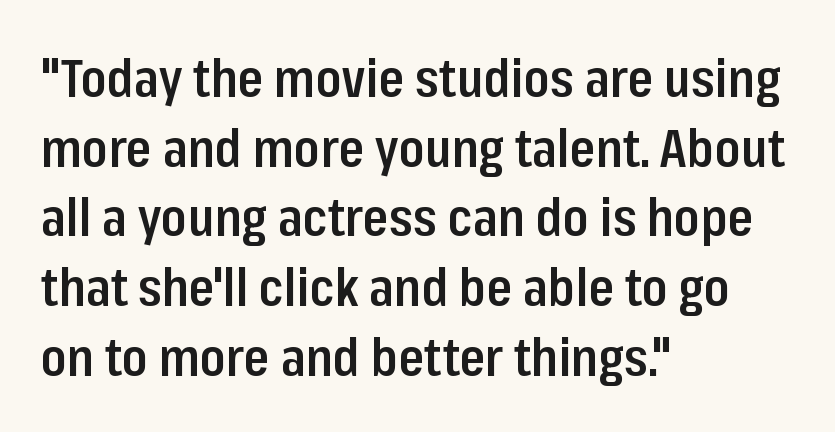
Unlike a traditional serif, this face leaves its strokes unadorned. Glance below the letters and you will spot only blank space. Varying glyph widths throughout — classic text-font behaviour. The designer left line spacing at the default. Alignment: flush left.
